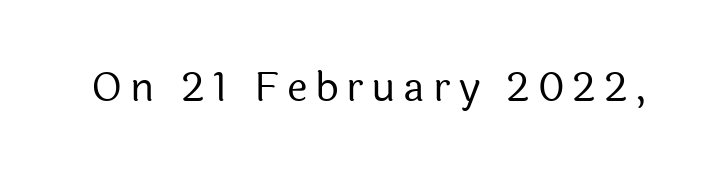
Typographically, this falls in the sans-serif category. Anything drawn beneath the words? Only blank space. This reads as an unemphasized weight, regular at the heaviest. These lines are rendered in a variable-pitch font. Upright lettering throughout.
